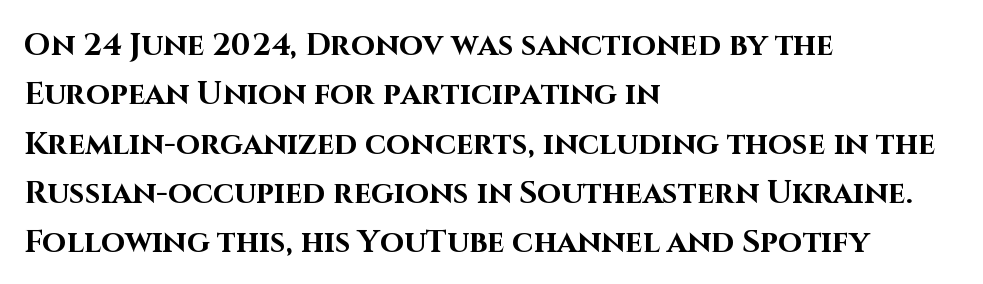
{"serif": "no", "italic": "no", "bold": "yes", "weight": "bold", "width": "normal", "stroke_contrast": "high", "x_height": "large", "monospaced": "no", "underline": "no", "align": "left", "line_spacing": "normal", "line_spacing_ratio": 1.59, "letter_spacing": "normal", "letter_spacing_em": 0.0, "glyph_px": 31}
